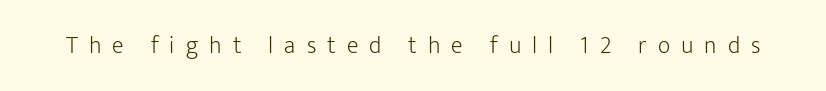
Q: Is the text bold? A: No.
Q: Is the text italic (slanted)? A: No, it is upright.
Q: Is the text underlined? A: No.
Q: Is the spacing between letters normal or unusually wide? A: Unusually wide.
